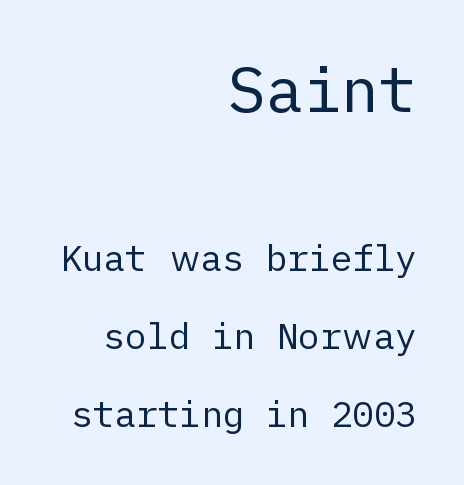
The image shows 63 px regular-weight sans-serif type, upright; set right-aligned, loose line spacing (2.17x), normal letter spacing, not underlined; the first (top) block is 1.75x larger; low stroke contrast and a medium x-height.
